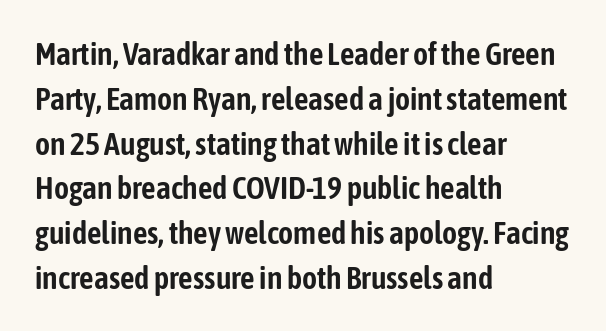
The image shows 32 px condensed sans-serif type, upright; set left-aligned, normal line spacing (1.4x), normal letter spacing, not underlined; low stroke contrast and a medium x-height.
